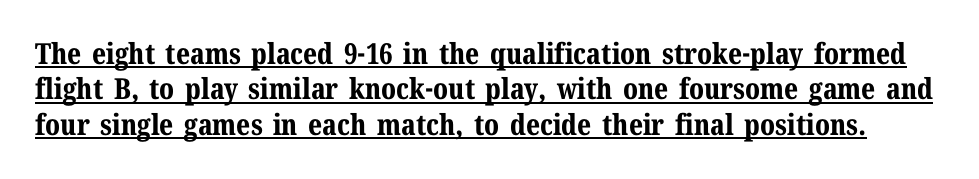
The text was rendered using a seriffed face with decorative stroke endings. You'd pick this weight for a headline — it's a proper bold. Underline: present. Short note: letters normally spaced. These lines are rendered in a variable-pitch font. If you drew a line through each stem, it would be perfectly vertical.
